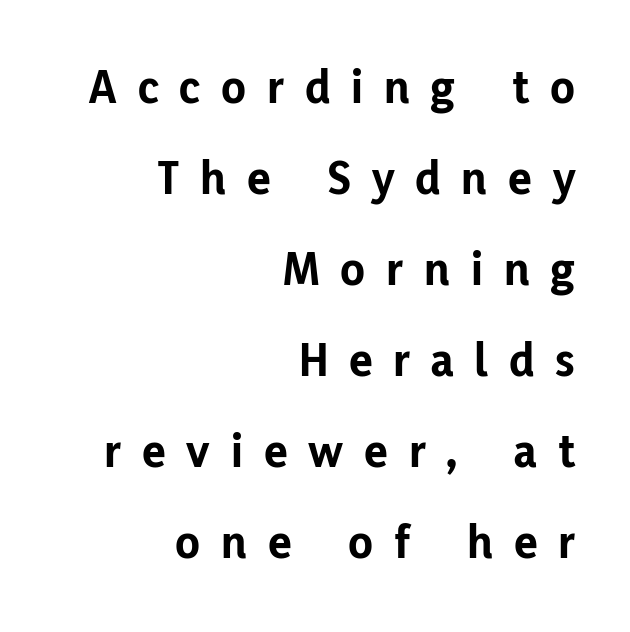
{"serif": "no", "italic": "no", "bold": "yes", "weight": "bold", "width": "normal", "stroke_contrast": "low", "x_height": "medium", "monospaced": "no", "underline": "no", "align": "right", "line_spacing_ratio": 1.82, "letter_spacing": "wide", "letter_spacing_em": 0.42, "glyph_px": 50}
